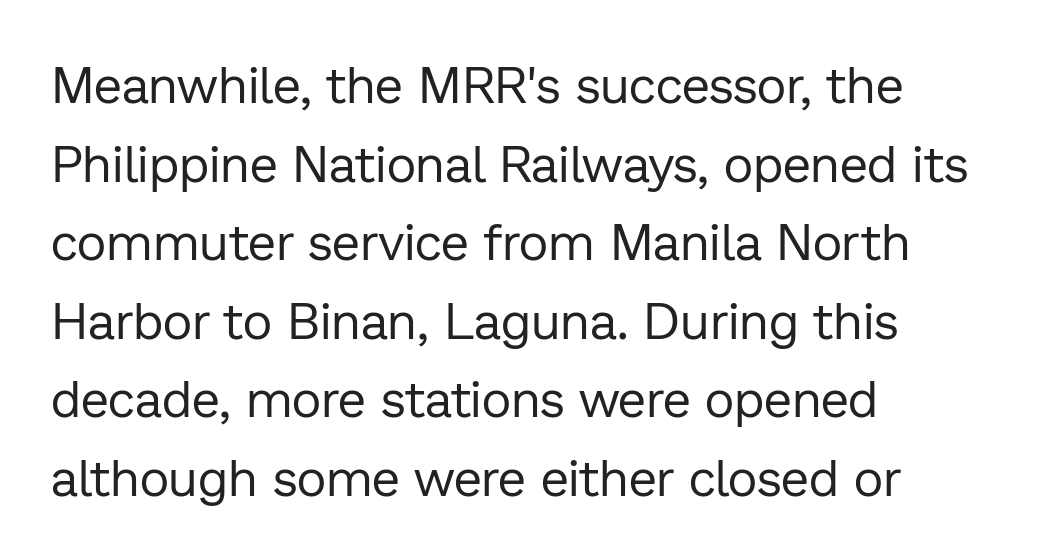
Q: Is the text bold? A: No.
Q: Is the text italic (slanted)? A: No, it is upright.
Q: Is the typeface a serif or a sans-serif typeface? A: Sans-serif.
Q: Is the text underlined? A: No.
Q: How is the paragraph aligned? A: Left-aligned.
Q: Is the spacing between letters normal or unusually wide? A: Normal.
Q: Is the spacing between lines tight, normal or loose? A: Normal.
Q: Width (condensed, normal, or wide)? A: Normal.
Q: Stroke contrast? A: Low.
Q: x-height? A: Medium.
Q: Monospaced? A: No.
